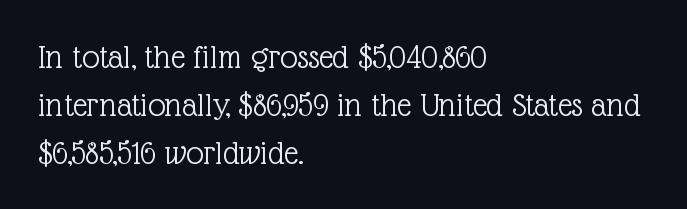
Q: Is the text bold? A: No.
Q: Is the text italic (slanted)? A: No, it is upright.
Q: Is the typeface a serif or a sans-serif typeface? A: Serif.
Q: Is the text underlined? A: No.
Q: How is the paragraph aligned? A: Left-aligned.
Q: Is the spacing between letters normal or unusually wide? A: Normal.
Q: Is the spacing between lines tight, normal or loose? A: Normal.
Q: Width (condensed, normal, or wide)? A: Normal.
Q: x-height? A: Medium.
Q: Monospaced? A: No.
